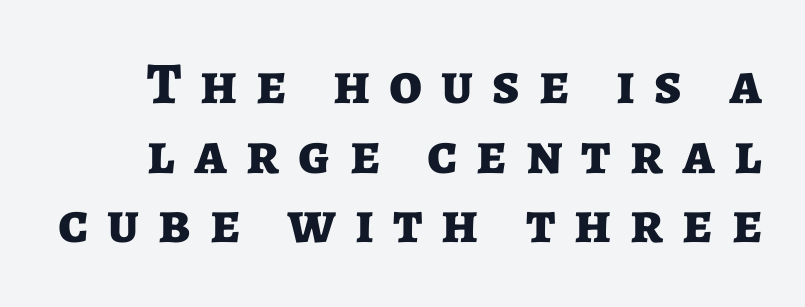
{"serif": "no", "italic": "no", "bold": "yes", "weight": "bold", "width": "normal", "stroke_contrast": "low", "x_height": "medium", "monospaced": "no", "underline": "no", "line_spacing_ratio": 1.18, "letter_spacing": "wide", "letter_spacing_em": 0.32, "glyph_px": 59}
